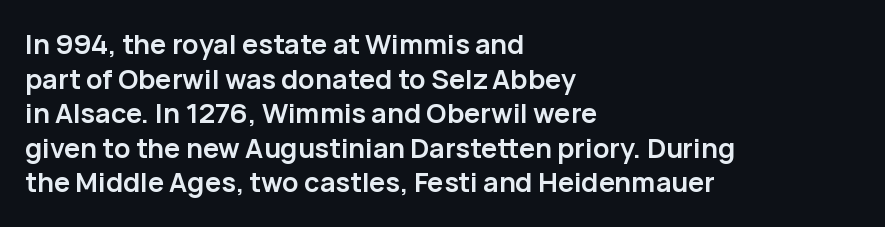
Compared with typical body copy, the letter spacing here is the same. The setting favours the left margin, as ordinary paragraphs usually do. Heft: maximum for text — a bold. Beneath every word, the page is bare. Successive baselines arrive at the customary interval. These lines were composed using upright roman letters.
